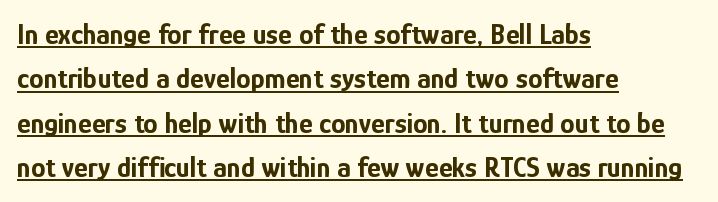
The image shows 29 px bold, condensed sans-serif type, upright; set left-aligned, normal line spacing (1.53x), normal letter spacing, underlined; low stroke contrast and a medium x-height.
